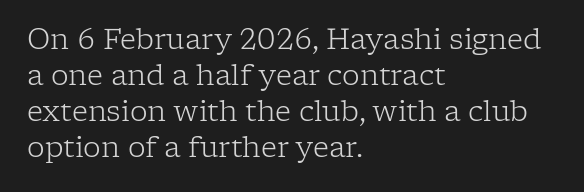
{"serif": "yes", "italic": "no", "bold": "no", "weight": "light", "width": "normal", "stroke_contrast": "low", "x_height": "medium", "monospaced": "no", "underline": "no", "align": "left", "line_spacing": "normal", "line_spacing_ratio": 1.29, "letter_spacing": "normal", "letter_spacing_em": 0.0, "glyph_px": 28}
